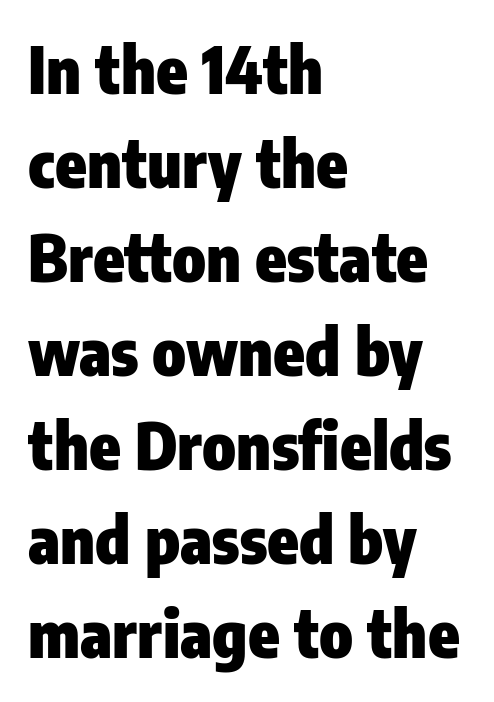
{"serif": "no", "italic": "no", "bold": "yes", "weight": "heavy", "width": "condensed", "stroke_contrast": "low", "x_height": "medium", "monospaced": "no", "underline": "no", "align": "left", "line_spacing": "normal", "line_spacing_ratio": 1.47, "letter_spacing": "normal", "letter_spacing_em": 0.0, "glyph_px": 64}
